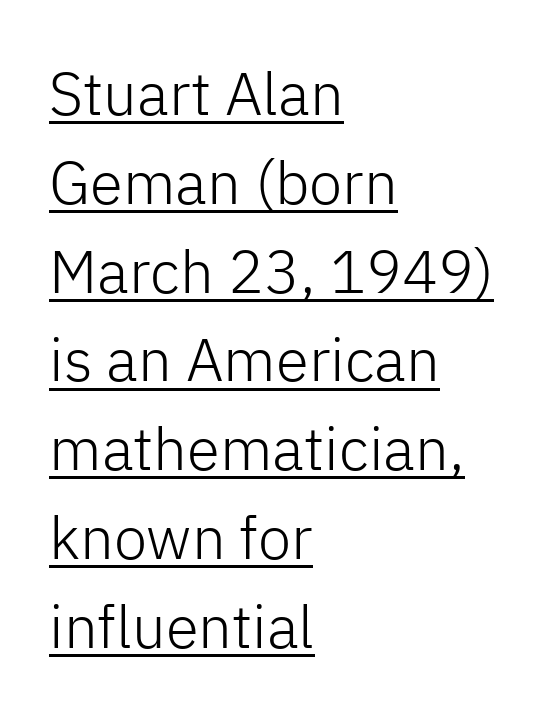
Q: Is the text bold? A: No.
Q: Is the text italic (slanted)? A: No, it is upright.
Q: Is the typeface a serif or a sans-serif typeface? A: Sans-serif.
Q: Is the text underlined? A: Yes.
Q: How is the paragraph aligned? A: Left-aligned.
Q: Is the spacing between letters normal or unusually wide? A: Normal.
Q: Is the spacing between lines tight, normal or loose? A: Normal.
Q: Width (condensed, normal, or wide)? A: Normal.
Q: Stroke contrast? A: Low.
Q: x-height? A: Medium.
Q: Monospaced? A: No.
